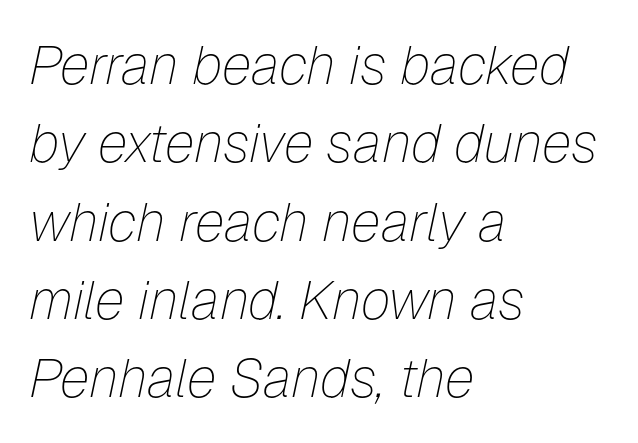
Q: Is the text bold? A: No.
Q: Is the text italic (slanted)? A: Yes, it leans right by about 12 degrees.
Q: Is the text underlined? A: No.
Q: How is the paragraph aligned? A: Left-aligned.
Q: Is the spacing between letters normal or unusually wide? A: Normal.
Q: Is the spacing between lines tight, normal or loose? A: Normal.
Q: Width (condensed, normal, or wide)? A: Normal.
Q: Stroke contrast? A: Low.
Q: x-height? A: Medium.
Q: Monospaced? A: No.
